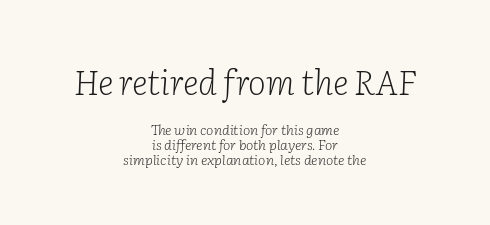
Q: Is the text bold? A: No.
Q: Is the text italic (slanted)? A: Yes, it leans right by about 2 degrees.
Q: Is the typeface a serif or a sans-serif typeface? A: Serif.
Q: Is the text underlined? A: No.
Q: How is the paragraph aligned? A: Centered.
Q: Is the spacing between letters normal or unusually wide? A: Normal.
Q: Is the spacing between lines tight, normal or loose? A: Tight.
Q: Which block of text is set in a larger size, the first (top) or the second (bottom)? A: The first (top) one.
Q: Width (condensed, normal, or wide)? A: Normal.
Q: Stroke contrast? A: Low.
Q: x-height? A: Medium.
Q: Monospaced? A: No.
